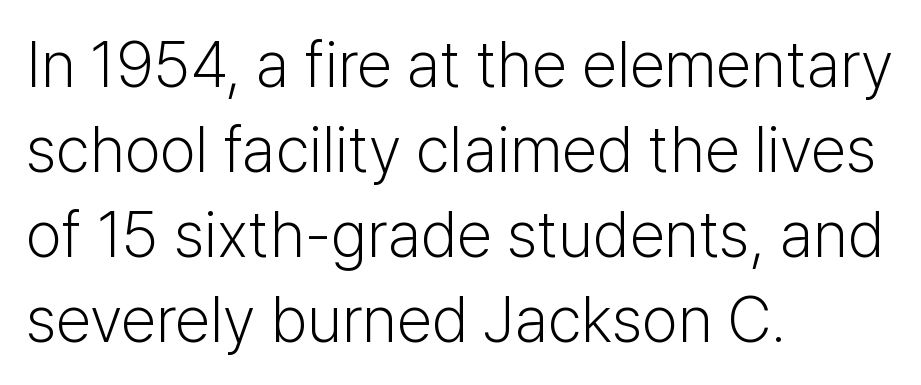
Q: Is the text bold? A: No.
Q: Is the text italic (slanted)? A: No, it is upright.
Q: Is the typeface a serif or a sans-serif typeface? A: Sans-serif.
Q: Is the text underlined? A: No.
Q: How is the paragraph aligned? A: Left-aligned.
Q: Is the spacing between letters normal or unusually wide? A: Normal.
Q: Is the spacing between lines tight, normal or loose? A: Normal.
Q: Width (condensed, normal, or wide)? A: Normal.
Q: Stroke contrast? A: Low.
Q: x-height? A: Medium.
Q: Monospaced? A: No.
